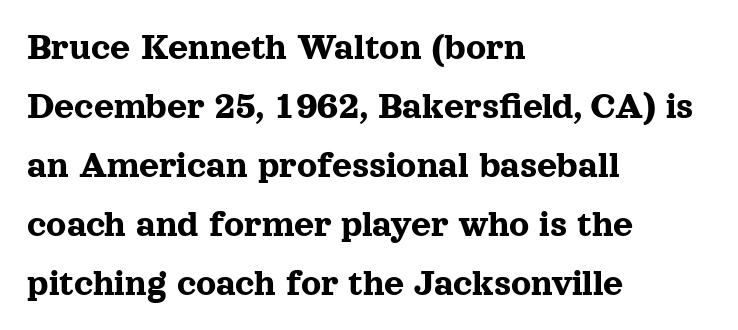
Q: Is the text italic (slanted)? A: No, it is upright.
Q: Is the typeface a serif or a sans-serif typeface? A: Serif.
Q: Is the text underlined? A: No.
Q: How is the paragraph aligned? A: Left-aligned.
Q: Is the spacing between letters normal or unusually wide? A: Normal.
Q: Is the spacing between lines tight, normal or loose? A: Normal.
Q: Width (condensed, normal, or wide)? A: Normal.
Q: x-height? A: Medium.
Q: Monospaced? A: No.
